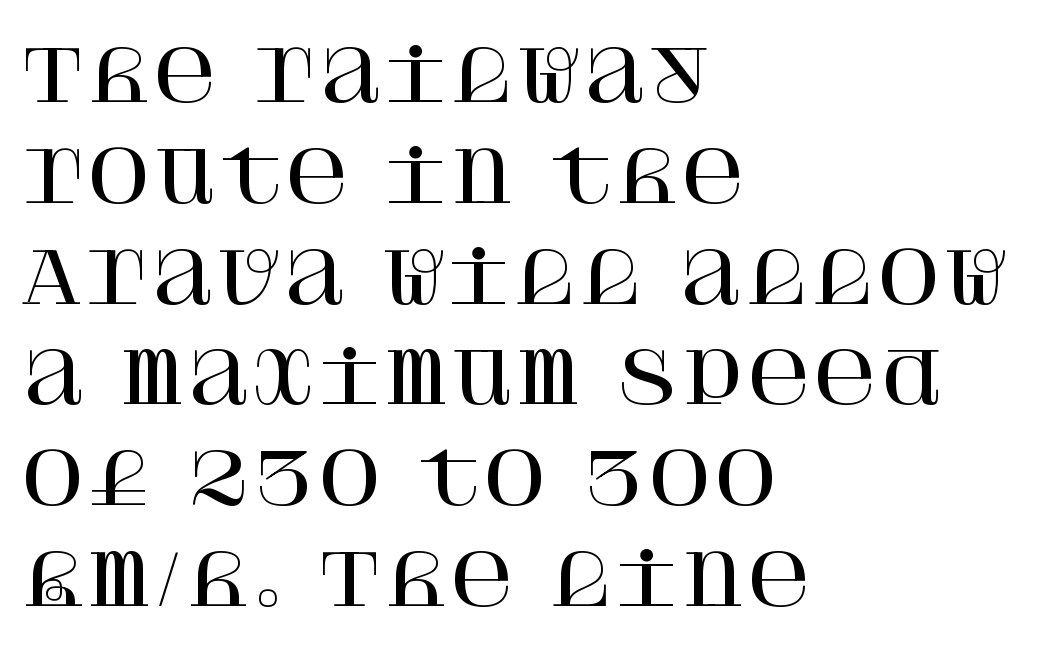
Q: Is the text italic (slanted)? A: No, it is upright.
Q: Is the typeface a serif or a sans-serif typeface? A: Serif.
Q: Is the text underlined? A: No.
Q: How is the paragraph aligned? A: Left-aligned.
Q: Is the spacing between letters normal or unusually wide? A: Normal.
Q: Is the spacing between lines tight, normal or loose? A: Normal.
Q: Width (condensed, normal, or wide)? A: Normal.
Q: Stroke contrast? A: High.
Q: x-height? A: Large.
